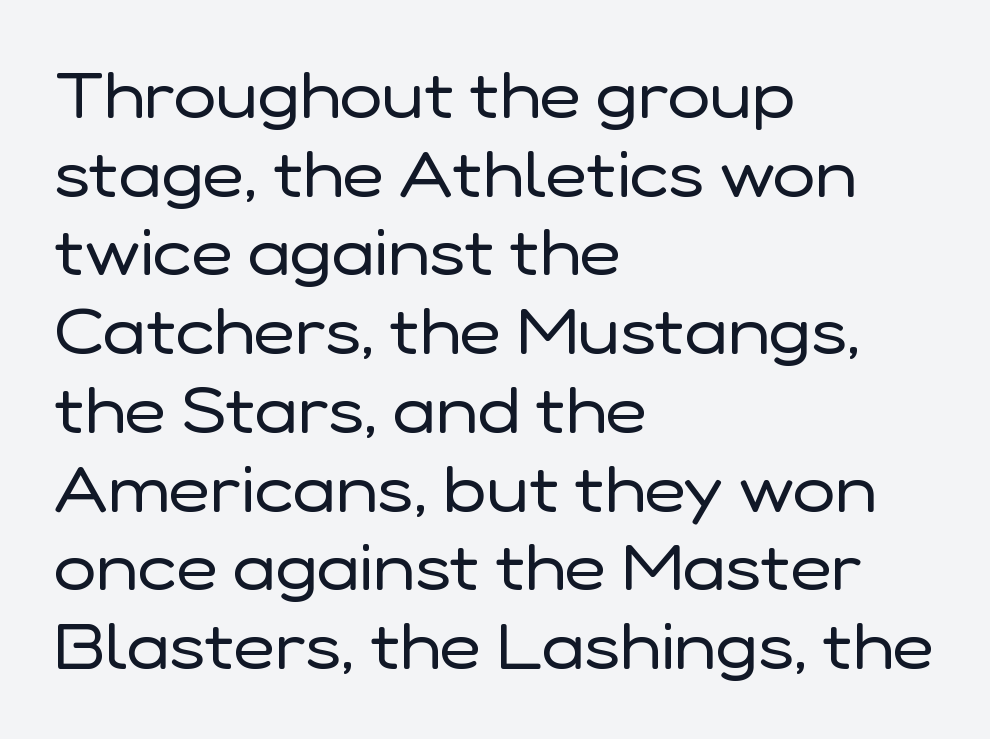
{"serif": "no", "italic": "no", "bold": "no", "weight": "regular", "width": "normal", "stroke_contrast": "low", "x_height": "medium", "monospaced": "no", "underline": "no", "align": "left", "line_spacing_ratio": 1.23, "letter_spacing": "normal", "letter_spacing_em": 0.0, "glyph_px": 64}
